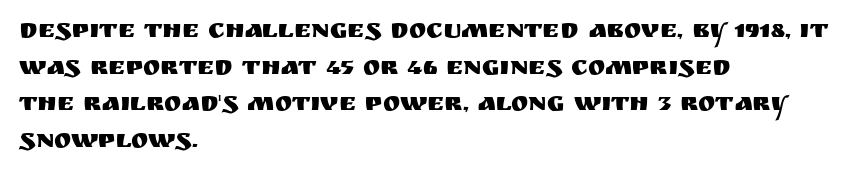
{"italic": "no", "underline": "no", "align": "left", "line_spacing": "normal", "line_spacing_ratio": 1.41, "letter_spacing": "normal", "letter_spacing_em": 0.0, "glyph_px": 26}
